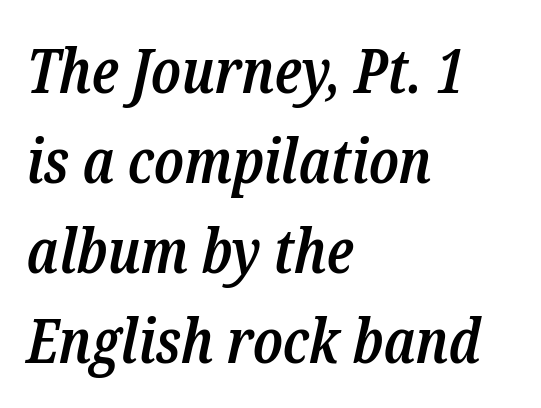
The image shows 62 px semibold, condensed serif type, italic (leaning right); set left-aligned, normal line spacing (1.45x), normal letter spacing, not underlined; low stroke contrast and a medium x-height.
